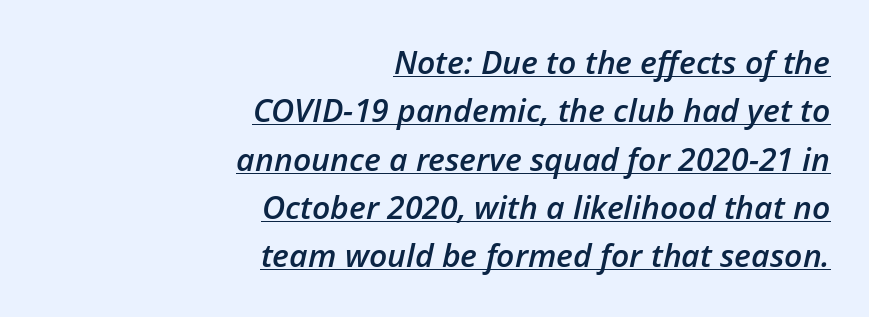
{"italic": "yes", "lean": "right", "slant_degrees": 12, "bold": "semi", "weight": "semibold", "width": "normal", "stroke_contrast": "low", "x_height": "medium", "monospaced": "no", "underline": "yes", "align": "right", "line_spacing": "normal", "line_spacing_ratio": 1.51, "letter_spacing": "normal", "letter_spacing_em": 0.0, "glyph_px": 32}
